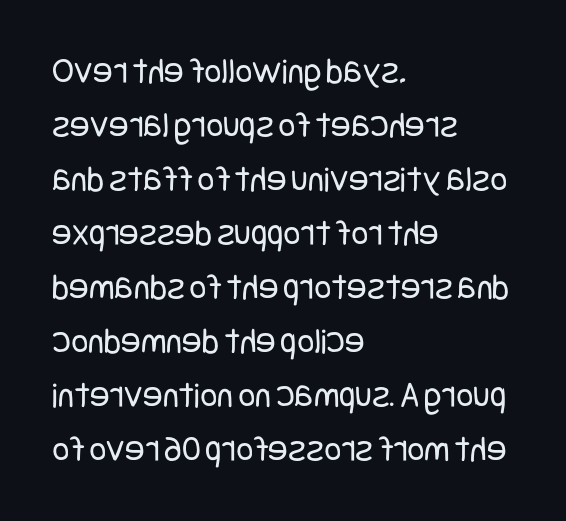
{"serif": "no", "italic": "no", "bold": "no", "weight": "regular", "width": "condensed", "stroke_contrast": "low", "x_height": "large", "underline": "no", "align": "left", "line_spacing": "normal", "line_spacing_ratio": 1.46, "letter_spacing": "normal", "letter_spacing_em": 0.0, "glyph_px": 37}
